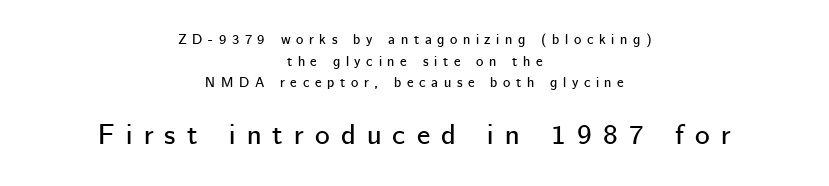
The image shows 28 px sans-serif type, upright; set centered, normal line spacing (1.55x), unusually wide letter spacing (+0.4 em), not underlined; the second (bottom) block is 2.0x larger; low stroke contrast and a medium x-height.
